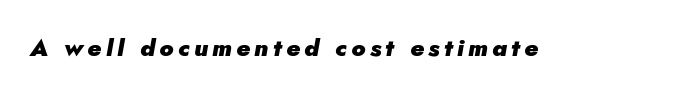
The image shows 24 px bold type, italic (leaning right); set not underlined.
